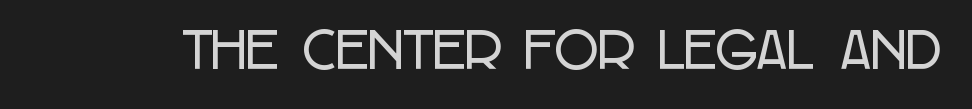
The image shows 48 px condensed sans-serif type, upright; set normal letter spacing, not underlined; low stroke contrast and a large x-height.
